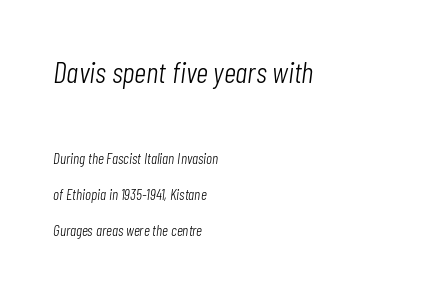
{"italic": "yes", "lean": "right", "slant_degrees": 7, "bold": "no", "weight": "light", "width": "condensed", "stroke_contrast": "low", "x_height": "medium", "monospaced": "no", "underline": "no", "align": "left", "line_spacing": "loose", "line_spacing_ratio": 2.4, "letter_spacing": "normal", "letter_spacing_em": 0.0, "larger_block": "first", "size_ratio": 2.0, "glyph_px": 30}
